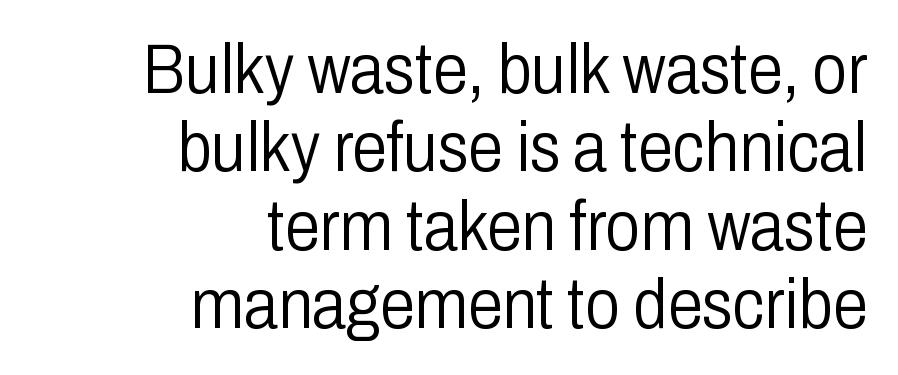
{"serif": "no", "italic": "no", "bold": "no", "weight": "light", "width": "condensed", "stroke_contrast": "low", "x_height": "medium", "monospaced": "no", "underline": "no", "align": "right", "line_spacing": "tight", "line_spacing_ratio": 1.12, "letter_spacing": "normal", "letter_spacing_em": 0.0, "glyph_px": 70}
